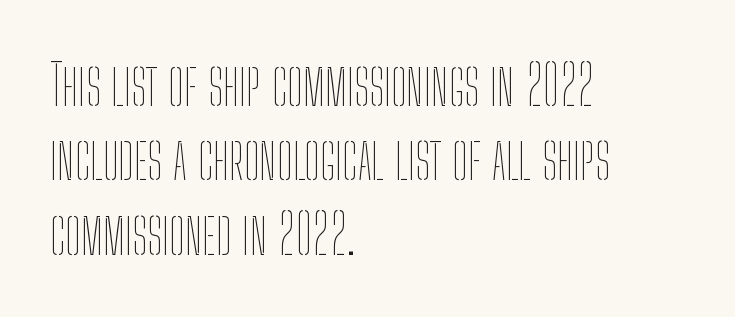
The image shows 56 px thin, condensed type, upright; set left-aligned, normal line spacing (1.33x), normal letter spacing, not underlined; low stroke contrast and a medium x-height.
